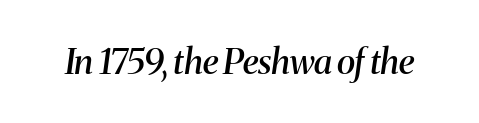
The gaps between neighbouring characters are ordinary and unremarkable. The string is rendered with underlining switched off. Compared with ordinary roman type, these characters are visibly tilted. These lines are composed in type with serifs. Here the designer chose a conventional face with non-uniform glyph widths.
